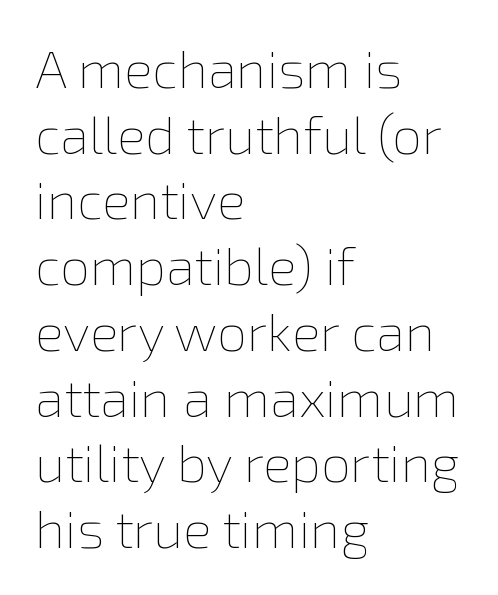
{"italic": "no", "bold": "no", "weight": "thin", "width": "normal", "stroke_contrast": "low", "x_height": "medium", "monospaced": "no", "underline": "no", "align": "left", "line_spacing_ratio": 1.24, "letter_spacing": "normal", "letter_spacing_em": 0.0, "glyph_px": 53}
